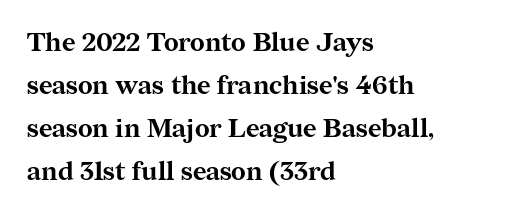
{"italic": "no", "bold": "yes", "underline": "no", "align": "left", "line_spacing": "normal", "line_spacing_ratio": 1.66, "letter_spacing": "normal", "letter_spacing_em": 0.0, "glyph_px": 26}
